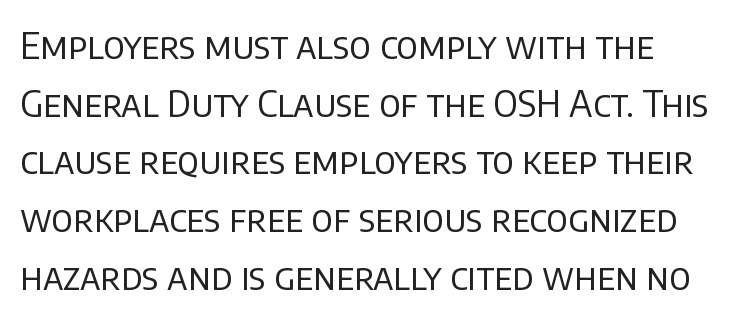
Q: Is the text bold? A: No.
Q: Is the text italic (slanted)? A: No, it is upright.
Q: Is the typeface a serif or a sans-serif typeface? A: Sans-serif.
Q: Is the text underlined? A: No.
Q: Is the spacing between letters normal or unusually wide? A: Normal.
Q: Is the spacing between lines tight, normal or loose? A: Normal.
Q: Width (condensed, normal, or wide)? A: Normal.
Q: Stroke contrast? A: Low.
Q: x-height? A: Large.
Q: Monospaced? A: No.
